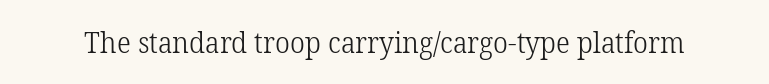
Q: Is the text bold? A: No.
Q: Is the text italic (slanted)? A: No, it is upright.
Q: Is the typeface a serif or a sans-serif typeface? A: Serif.
Q: Is the text underlined? A: No.
Q: Is the spacing between letters normal or unusually wide? A: Normal.
Q: Width (condensed, normal, or wide)? A: Normal.
Q: Stroke contrast? A: Low.
Q: x-height? A: Medium.
Q: Monospaced? A: No.
